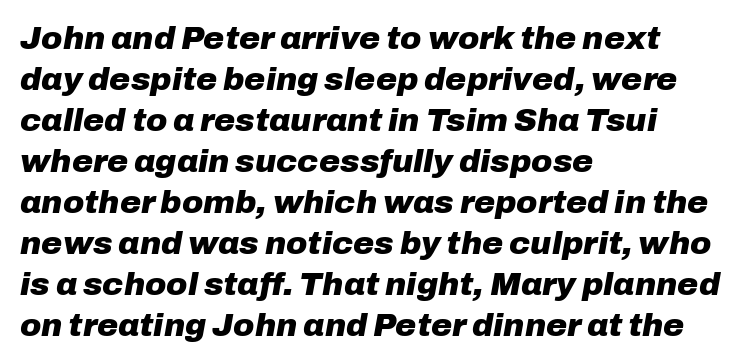
The image shows 32 px heavy type, italic (leaning right); set left-aligned, normal line spacing (1.28x), normal letter spacing, not underlined; low stroke contrast and a medium x-height.
